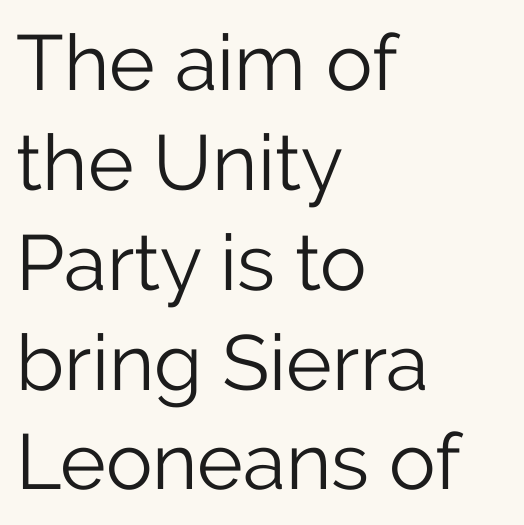
Weight: in the light-to-regular range. The rendering shows plain stroke endings on the letterforms — a sans-serif design. The rendering uses natural spacing where letterforms have individual widths. Only glyphs here, with clear space below each row. Students, note that the glyphs here touch the page at normal intervals. These lines are set flush left with a ragged right edge.
